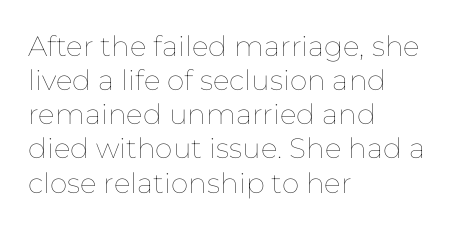
Q: Is the text bold? A: No.
Q: Is the text italic (slanted)? A: No, it is upright.
Q: Is the text underlined? A: No.
Q: How is the paragraph aligned? A: Left-aligned.
Q: Is the spacing between letters normal or unusually wide? A: Normal.
Q: Width (condensed, normal, or wide)? A: Normal.
Q: Stroke contrast? A: Low.
Q: x-height? A: Medium.
Q: Monospaced? A: No.
